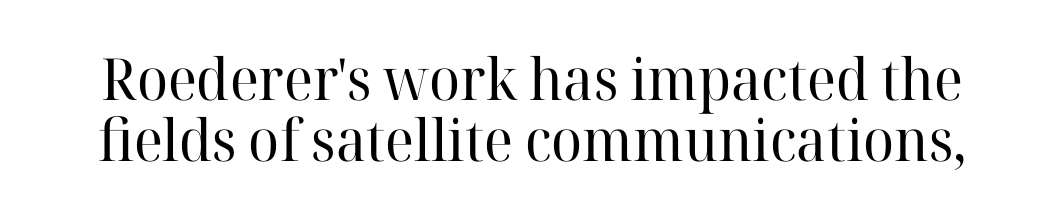
The image shows 58 px regular-weight serif type, upright; set tight line spacing (1.05x), normal letter spacing, not underlined; high stroke contrast and a medium x-height.
